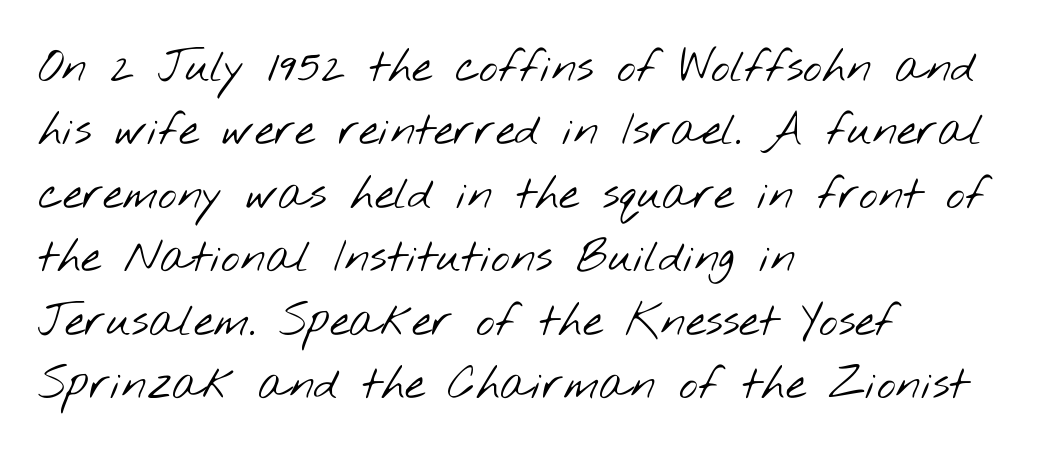
Q: Is the text bold? A: No.
Q: Is the typeface a serif or a sans-serif typeface? A: Sans-serif.
Q: Is the text underlined? A: No.
Q: How is the paragraph aligned? A: Left-aligned.
Q: Is the spacing between letters normal or unusually wide? A: Normal.
Q: Is the spacing between lines tight, normal or loose? A: Normal.
Q: Width (condensed, normal, or wide)? A: Wide.
Q: Stroke contrast? A: Low.
Q: x-height? A: Small.
Q: Monospaced? A: No.
